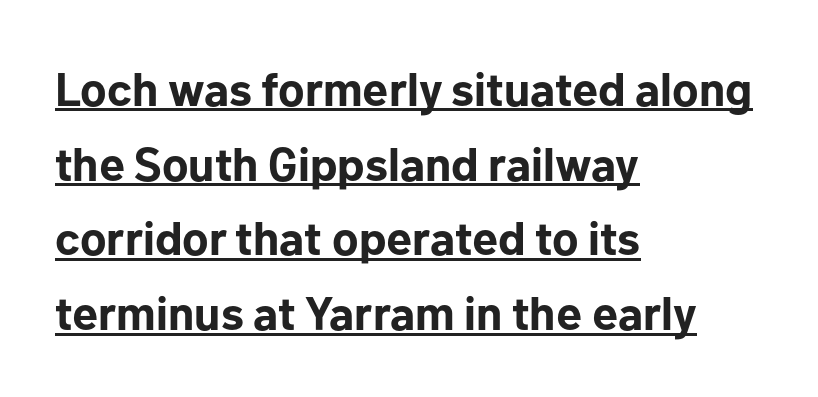
{"serif": "no", "italic": "no", "bold": "yes", "weight": "bold", "width": "normal", "stroke_contrast": "low", "x_height": "medium", "monospaced": "no", "underline": "yes", "align": "left", "line_spacing": "normal", "line_spacing_ratio": 1.59, "letter_spacing": "normal", "letter_spacing_em": 0.0, "glyph_px": 47}
